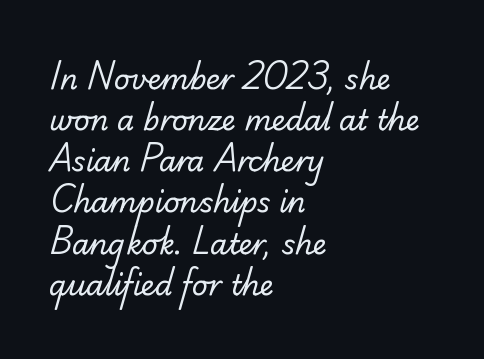
{"serif": "no", "bold": "no", "weight": "regular", "width": "normal", "stroke_contrast": "low", "x_height": "small", "monospaced": "no", "underline": "no", "align": "left", "line_spacing": "normal", "line_spacing_ratio": 1.47, "letter_spacing": "normal", "letter_spacing_em": 0.0, "glyph_px": 28}
